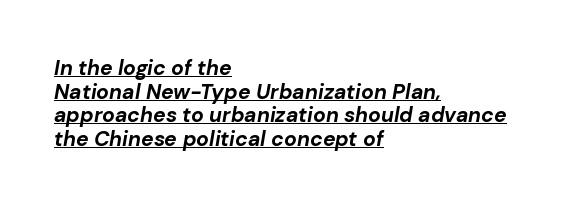
The image shows 21 px bold type, italic (leaning right); set left-aligned, tight line spacing (1.12x), normal letter spacing, underlined.
